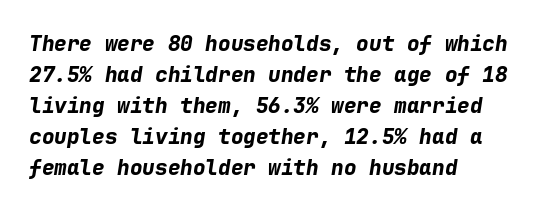
{"italic": "yes", "lean": "right", "slant_degrees": 9, "bold": "yes", "underline": "no", "align": "left", "line_spacing": "normal", "line_spacing_ratio": 1.48, "letter_spacing": "normal", "letter_spacing_em": 0.0, "glyph_px": 21}
